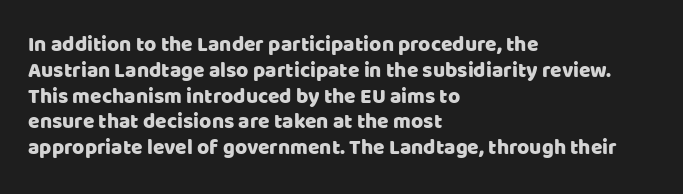
Q: Is the text italic (slanted)? A: No, it is upright.
Q: Is the text underlined? A: No.
Q: How is the paragraph aligned? A: Left-aligned.
Q: Is the spacing between letters normal or unusually wide? A: Normal.
